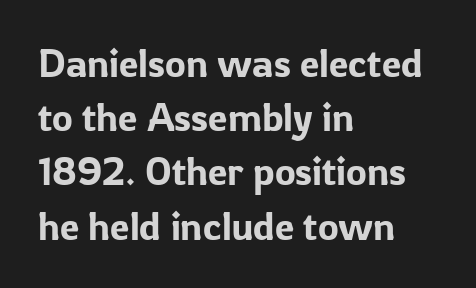
Q: Is the text italic (slanted)? A: No, it is upright.
Q: Is the typeface a serif or a sans-serif typeface? A: Sans-serif.
Q: Is the text underlined? A: No.
Q: How is the paragraph aligned? A: Left-aligned.
Q: Is the spacing between letters normal or unusually wide? A: Normal.
Q: Is the spacing between lines tight, normal or loose? A: Normal.
Q: Width (condensed, normal, or wide)? A: Normal.
Q: Stroke contrast? A: Low.
Q: x-height? A: Medium.
Q: Monospaced? A: No.
